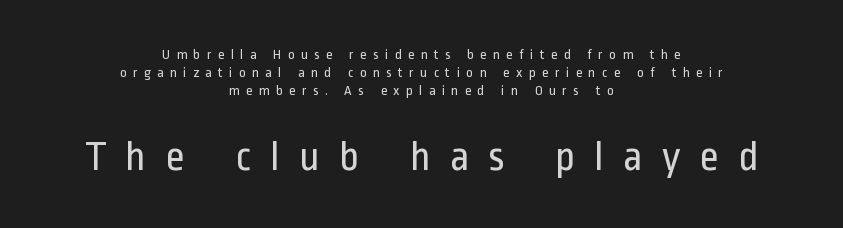
Q: Is the text bold? A: No.
Q: Is the text italic (slanted)? A: No, it is upright.
Q: Is the typeface a serif or a sans-serif typeface? A: Sans-serif.
Q: Is the text underlined? A: No.
Q: How is the paragraph aligned? A: Centered.
Q: Is the spacing between letters normal or unusually wide? A: Unusually wide.
Q: Is the spacing between lines tight, normal or loose? A: Normal.
Q: Which block of text is set in a larger size, the first (top) or the second (bottom)? A: The second (bottom) one.
Q: Width (condensed, normal, or wide)? A: Condensed.
Q: Stroke contrast? A: Low.
Q: x-height? A: Medium.
Q: Monospaced? A: No.
